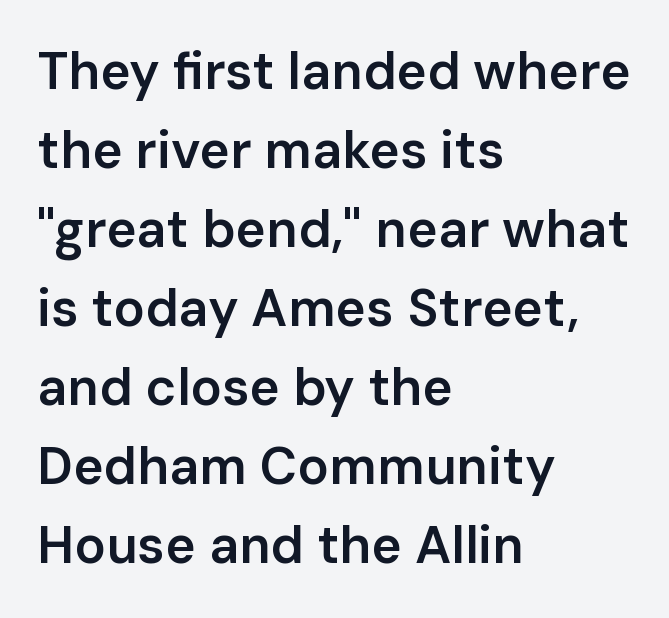
Q: Is the text bold? A: Semi-bold.
Q: Is the text italic (slanted)? A: No, it is upright.
Q: Is the typeface a serif or a sans-serif typeface? A: Sans-serif.
Q: Is the text underlined? A: No.
Q: How is the paragraph aligned? A: Left-aligned.
Q: Is the spacing between letters normal or unusually wide? A: Normal.
Q: Is the spacing between lines tight, normal or loose? A: Normal.
Q: Width (condensed, normal, or wide)? A: Normal.
Q: Stroke contrast? A: Low.
Q: x-height? A: Medium.
Q: Monospaced? A: No.
